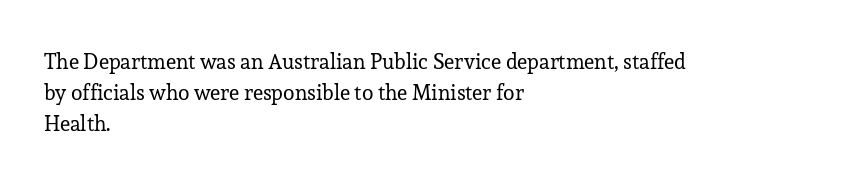
No chunkiness to these letters — they're not bold. The area under the type is left untouched. This rendering uses left alignment, leaving the right contour irregular. The font's upright variant was chosen for this text. Compared with typical body copy, the letter spacing here is the same.
